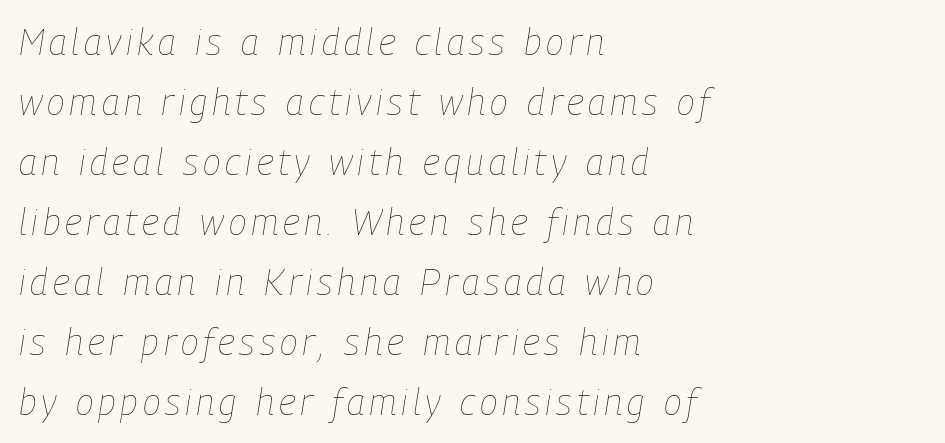
The image shows 37 px thin, condensed type, italic (leaning right); set left-aligned, normal line spacing (1.62x), not underlined; low stroke contrast and a medium x-height.
